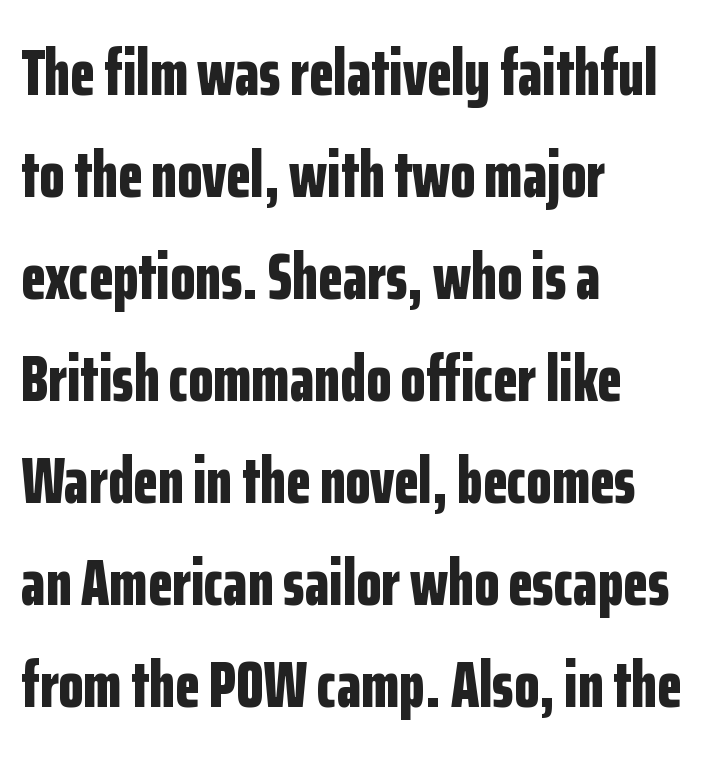
Default kerning and tracking; the words read as compact shapes. A typesetter would mark this as roman, not italic. The lines in this sample share a left origin and differ only in where they stop. The passage shown is not underscored anywhere.
